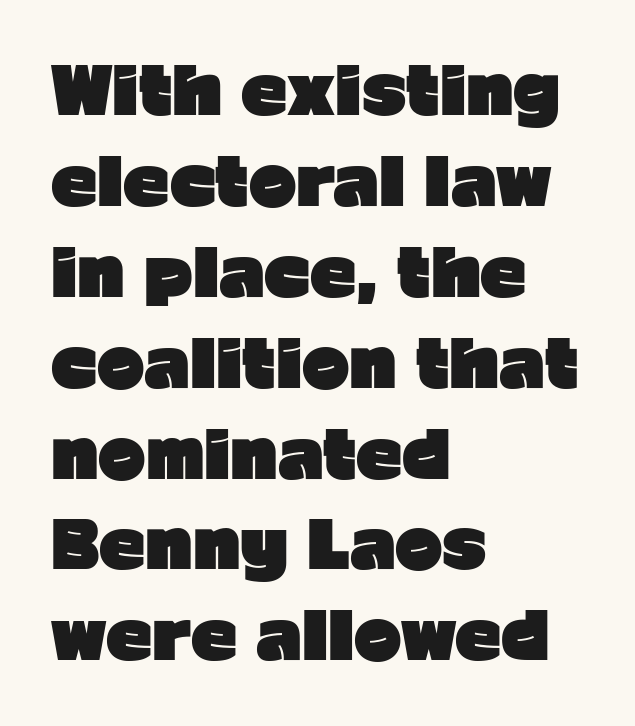
The image shows 64 px heavy sans-serif type, upright; set left-aligned, normal line spacing (1.42x), normal letter spacing, not underlined; low stroke contrast and a medium x-height.
